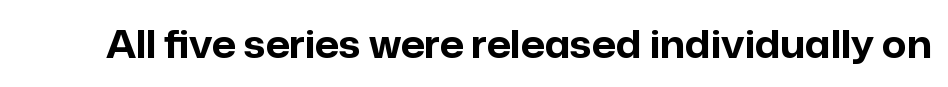
Q: Is the text bold? A: Yes.
Q: Is the text italic (slanted)? A: No, it is upright.
Q: Is the typeface a serif or a sans-serif typeface? A: Sans-serif.
Q: Is the text underlined? A: No.
Q: Is the spacing between letters normal or unusually wide? A: Normal.
Q: Width (condensed, normal, or wide)? A: Normal.
Q: Stroke contrast? A: Low.
Q: x-height? A: Medium.
Q: Monospaced? A: No.
